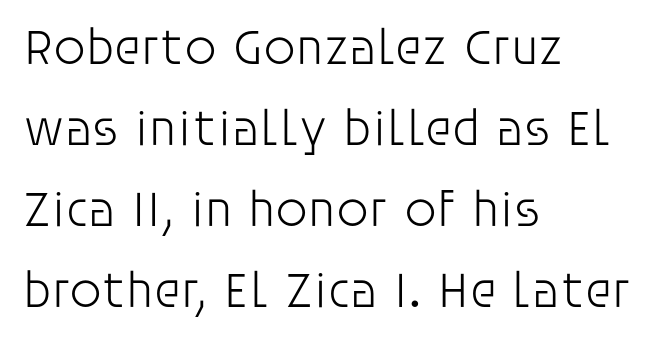
Proportional: the letters do not fall into vertical columns. Stems here are at most as thick as an everyday book face. You could call the tracking neutral — neither tight nor loose. The block of text has a typical density, with ordinary space between rows. Type without underlining.
